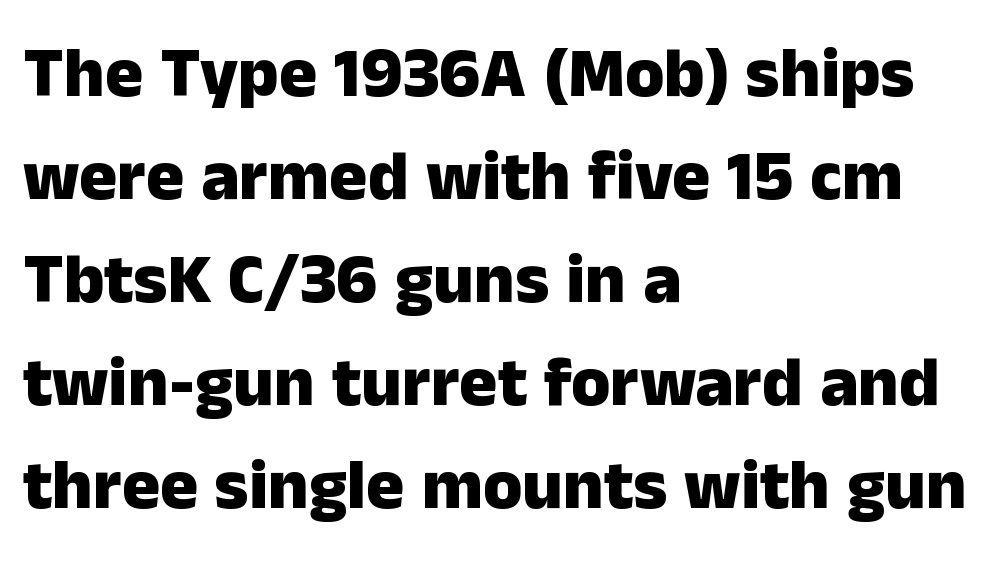
Notice how the stems are strictly vertical — no italics here. In terms of leading, this rendering sits right in the middle. In terms of letterspacing, this is plain default setting. The typeface chosen for these lines omits serifs.
